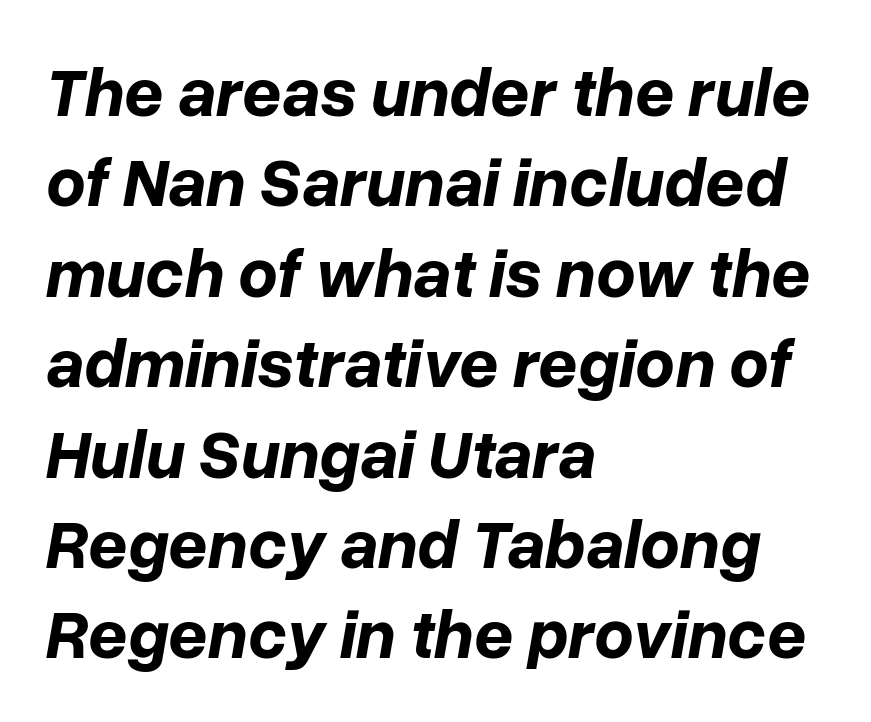
{"italic": "yes", "lean": "right", "slant_degrees": 10, "bold": "yes", "weight": "bold", "width": "normal", "stroke_contrast": "low", "x_height": "medium", "monospaced": "no", "underline": "no", "align": "left", "line_spacing": "normal", "line_spacing_ratio": 1.31, "letter_spacing": "normal", "letter_spacing_em": 0.0, "glyph_px": 69}
